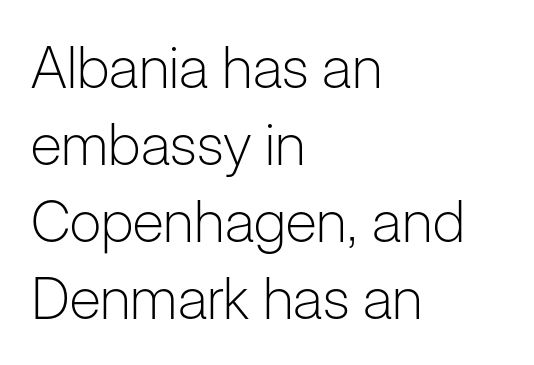
Q: Is the text bold? A: No.
Q: Is the text italic (slanted)? A: No, it is upright.
Q: Is the typeface a serif or a sans-serif typeface? A: Sans-serif.
Q: Is the text underlined? A: No.
Q: How is the paragraph aligned? A: Left-aligned.
Q: Is the spacing between letters normal or unusually wide? A: Normal.
Q: Is the spacing between lines tight, normal or loose? A: Normal.
Q: Width (condensed, normal, or wide)? A: Normal.
Q: Stroke contrast? A: Low.
Q: x-height? A: Medium.
Q: Monospaced? A: No.
